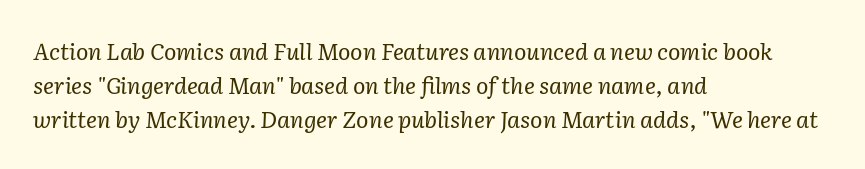
The image shows 23 px text type, italic (leaning right); set left-aligned, normal line spacing (1.48x), normal letter spacing, not underlined.
